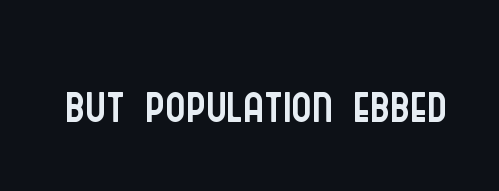
The image shows 77 px light, condensed sans-serif type, upright; set normal letter spacing, not underlined; low stroke contrast and a large x-height.
